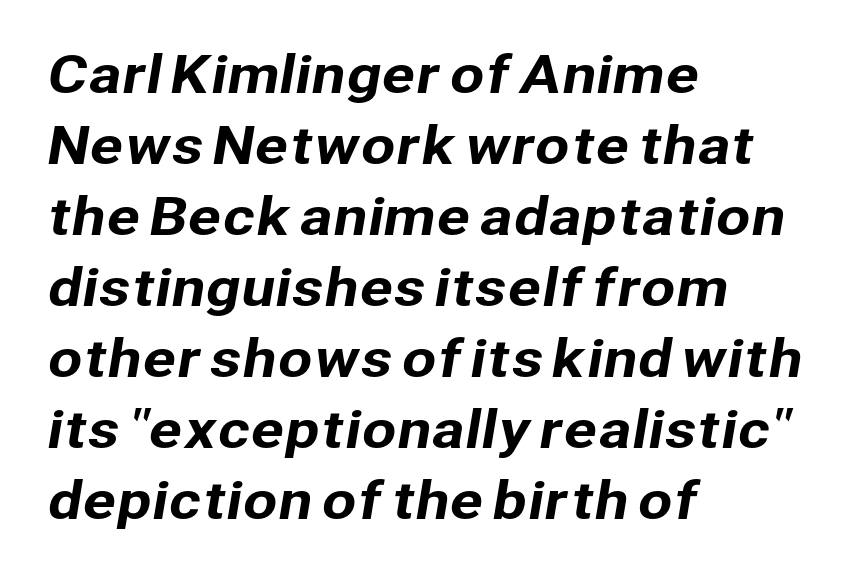
The rag falls on the right side of this text block. Look at the tracking — it's just the regular setting, nothing added. Serif or sans? Sans — the stroke terminals are bare. In terms of leading, this rendering sits right in the middle. The string is rendered with underlining switched off. Do the characters align in a grid? No, the font is proportional.
